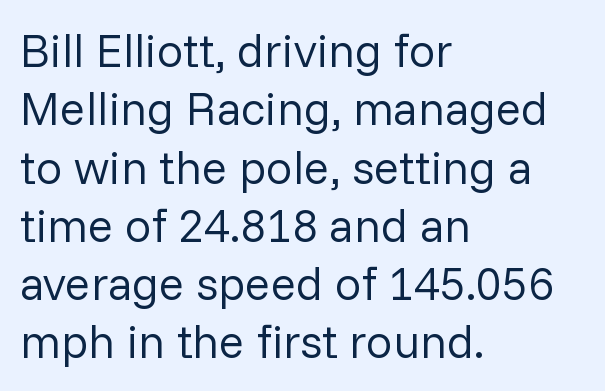
Q: Is the text bold? A: No.
Q: Is the text italic (slanted)? A: No, it is upright.
Q: Is the typeface a serif or a sans-serif typeface? A: Sans-serif.
Q: Is the text underlined? A: No.
Q: How is the paragraph aligned? A: Left-aligned.
Q: Is the spacing between letters normal or unusually wide? A: Normal.
Q: Width (condensed, normal, or wide)? A: Normal.
Q: Stroke contrast? A: Low.
Q: x-height? A: Medium.
Q: Monospaced? A: No.
